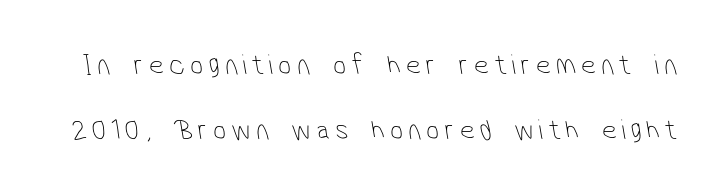
{"serif": "no", "bold": "no", "weight": "thin", "width": "condensed", "stroke_contrast": "low", "x_height": "medium", "monospaced": "no", "underline": "no", "line_spacing": "loose", "line_spacing_ratio": 2.25, "glyph_px": 29}
